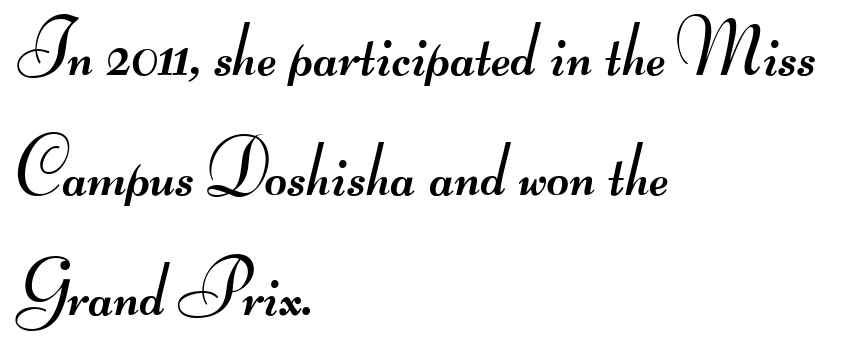
Q: Is the text bold? A: No.
Q: Is the typeface a serif or a sans-serif typeface? A: Sans-serif.
Q: Is the text underlined? A: No.
Q: How is the paragraph aligned? A: Left-aligned.
Q: Is the spacing between letters normal or unusually wide? A: Normal.
Q: Is the spacing between lines tight, normal or loose? A: Normal.
Q: Width (condensed, normal, or wide)? A: Wide.
Q: Stroke contrast? A: Medium.
Q: Monospaced? A: No.
